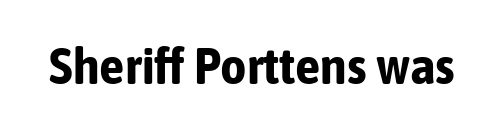
{"serif": "no", "italic": "no", "bold": "yes", "weight": "bold", "width": "condensed", "stroke_contrast": "low", "x_height": "medium", "monospaced": "no", "underline": "no", "letter_spacing": "normal", "letter_spacing_em": 0.0, "glyph_px": 51}
